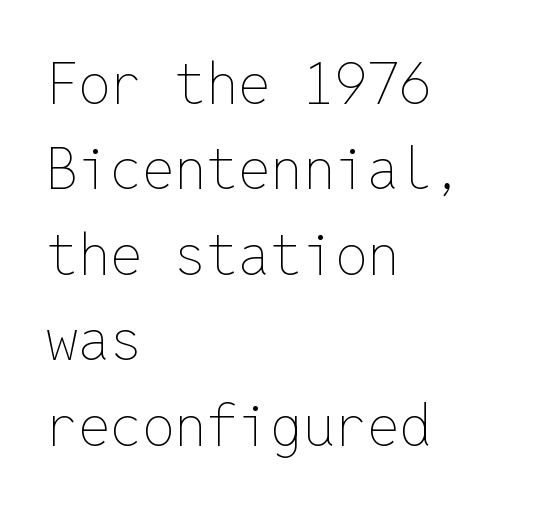
Default kerning and tracking; the words read as compact shapes. Unlike italic type, these characters show no tilt at all. Think standard paragraph weight, or any step lighter than that. Leading matches the norm, producing a regular column.
